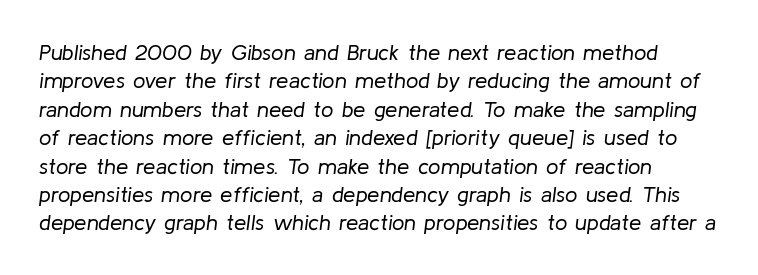
{"italic": "yes", "lean": "right", "slant_degrees": 8, "bold": "no", "underline": "no", "line_spacing": "normal", "line_spacing_ratio": 1.29, "letter_spacing": "normal", "letter_spacing_em": 0.0, "glyph_px": 22}
